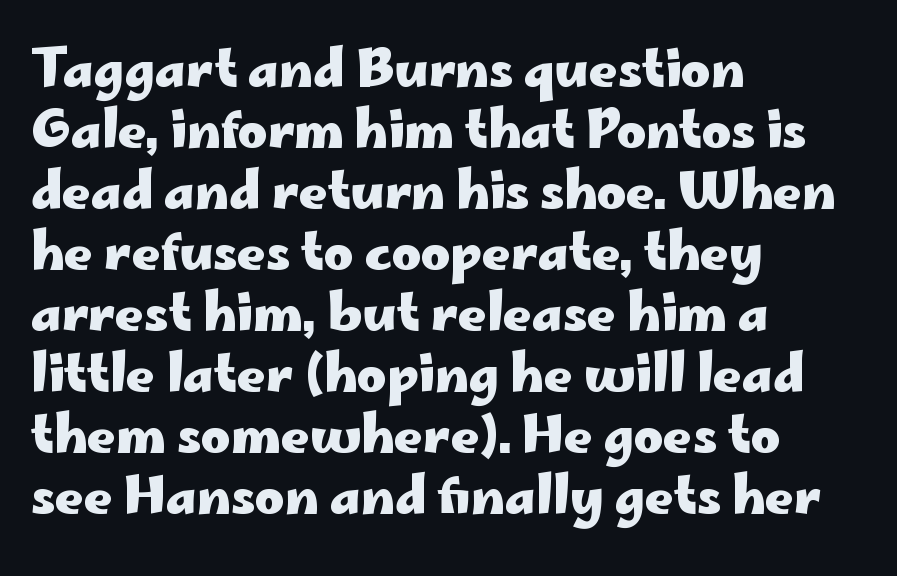
These lines were composed using upright roman letters. The face used here is rendered with its standard letterfit. The rendering uses natural spacing where letterforms have individual widths. A classic flush-left, rag-right setting is used for this passage. A clean baseline with only descenders dipping below it.
